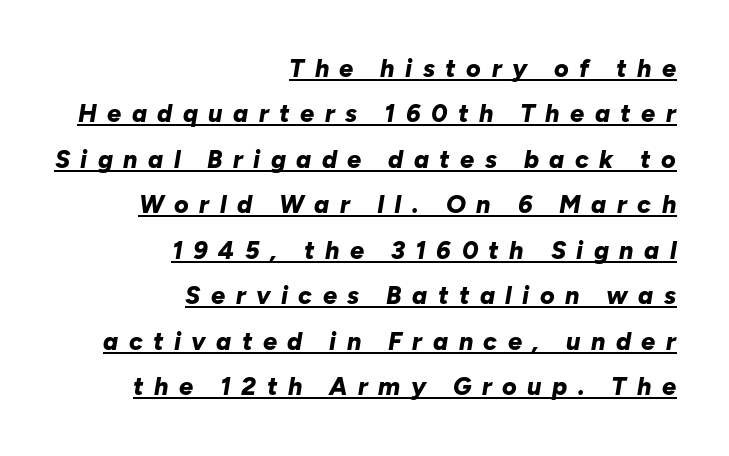
Q: Is the text bold? A: Yes.
Q: Is the text italic (slanted)? A: Yes, it leans right by about 10 degrees.
Q: Is the text underlined? A: Yes.
Q: How is the paragraph aligned? A: Right-aligned.
Q: Is the spacing between letters normal or unusually wide? A: Unusually wide.
